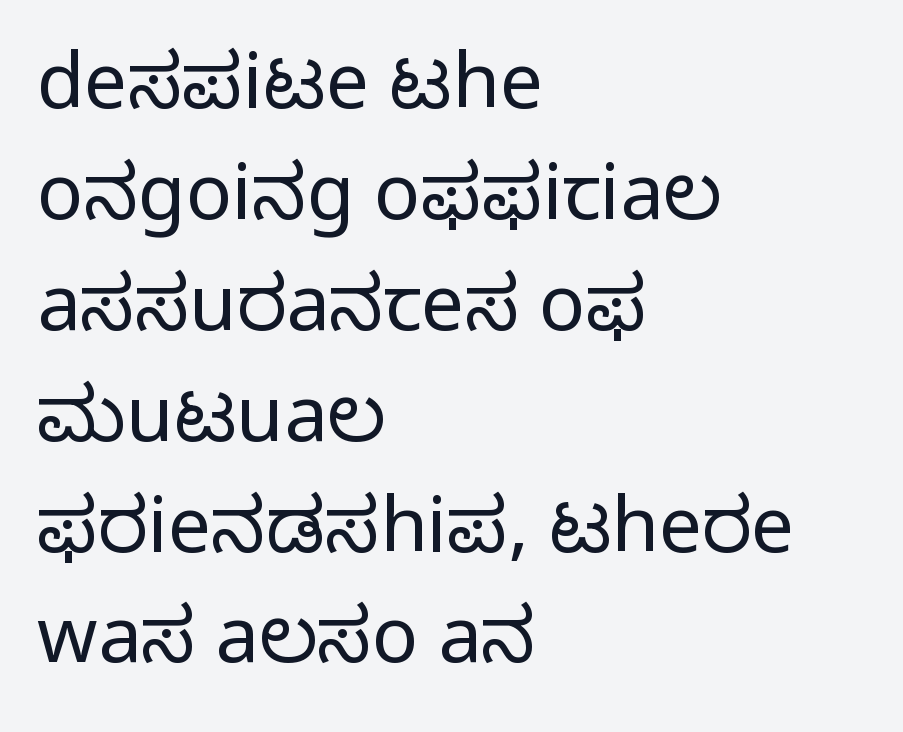
The image shows 77 px regular-weight sans-serif type, upright; set left-aligned, normal line spacing (1.44x), normal letter spacing, not underlined; low stroke contrast and a medium x-height.
